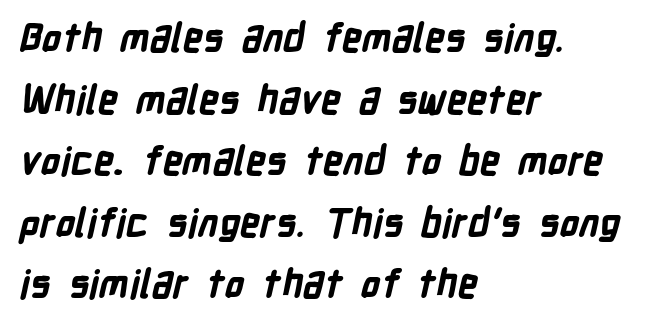
The image shows 39 px bold, condensed sans-serif type; set left-aligned, normal line spacing (1.58x), normal letter spacing, not underlined; low stroke contrast and a medium x-height.
